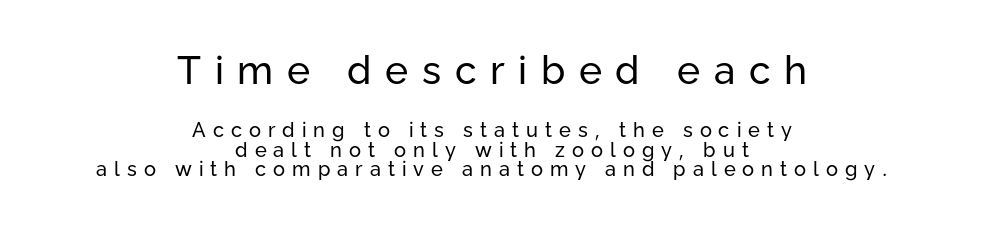
{"serif": "no", "italic": "no", "bold": "no", "weight": "regular", "width": "normal", "stroke_contrast": "low", "x_height": "medium", "monospaced": "no", "underline": "no", "align": "center", "line_spacing": "tight", "line_spacing_ratio": 0.99, "letter_spacing": "wide", "letter_spacing_em": 0.35, "larger_block": "first", "size_ratio": 1.95, "glyph_px": 39}
